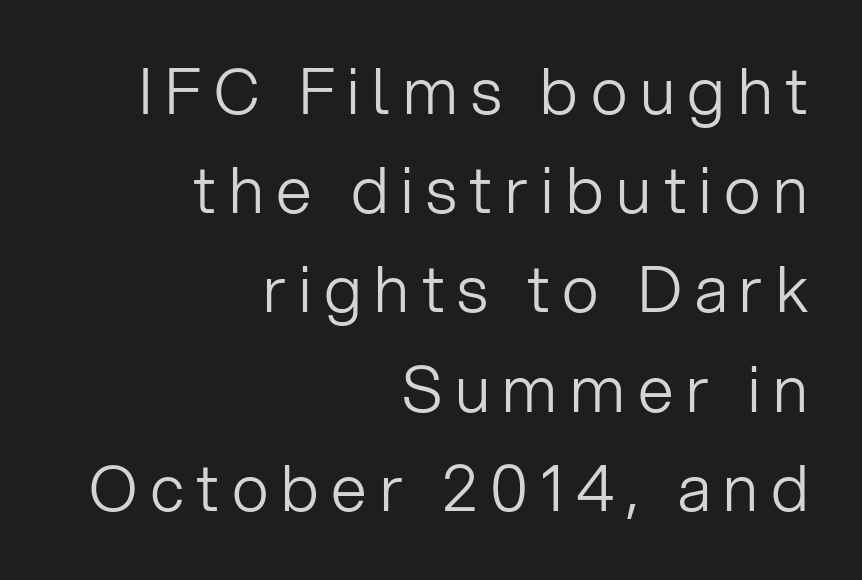
Q: Is the text bold? A: No.
Q: Is the text italic (slanted)? A: No, it is upright.
Q: Is the typeface a serif or a sans-serif typeface? A: Sans-serif.
Q: Is the text underlined? A: No.
Q: How is the paragraph aligned? A: Right-aligned.
Q: Is the spacing between letters normal or unusually wide? A: Unusually wide.
Q: Is the spacing between lines tight, normal or loose? A: Normal.
Q: Width (condensed, normal, or wide)? A: Normal.
Q: Stroke contrast? A: Low.
Q: x-height? A: Medium.
Q: Monospaced? A: No.
